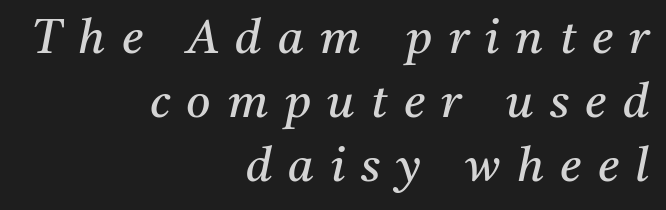
The horizontal fit of the characters is loose and conspicuously gappy. Spacing verdict: proportional, widths tailored to each character. These lines are set flush right with a ragged left edge. This rendering employs a face with finishing strokes, i.e., a serif. Reading down the column, the eye jumps a familiar distance to each next line. Nothing heavy about these letters — not bold at all.
